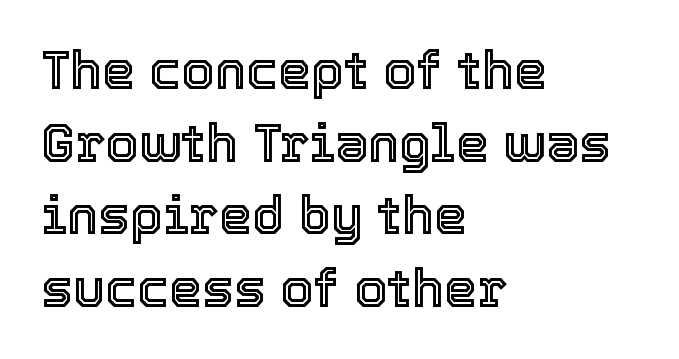
The setting favours the left margin, as ordinary paragraphs usually do. The gaps between neighbouring characters are ordinary and unremarkable. Compared with typical paragraphs, the rows here are spaced about the same. Descenders are the only things crossing below the line.
